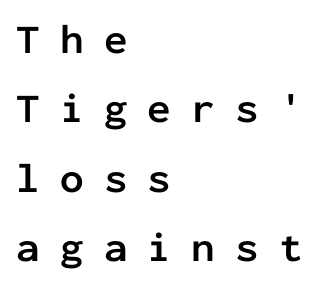
The image shows 42 px semibold sans-serif type, upright, monospaced; set left-aligned, normal line spacing (1.65x), unusually wide letter spacing (+0.48 em), not underlined; low stroke contrast and a medium x-height.
